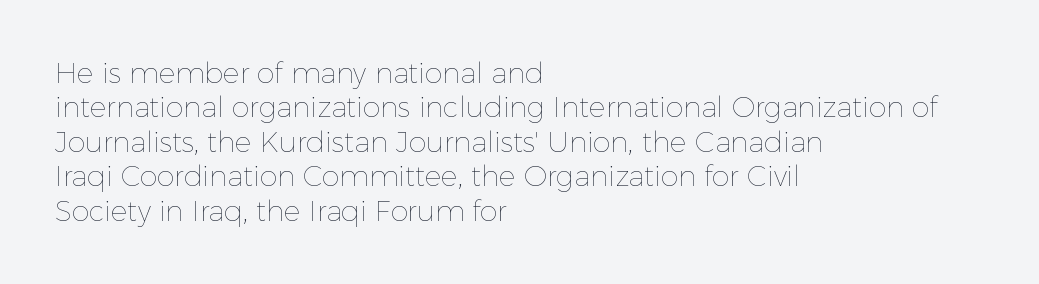
The image shows 28 px thin type, upright; set left-aligned, line spacing 1.23x, normal letter spacing, not underlined; a medium x-height.
